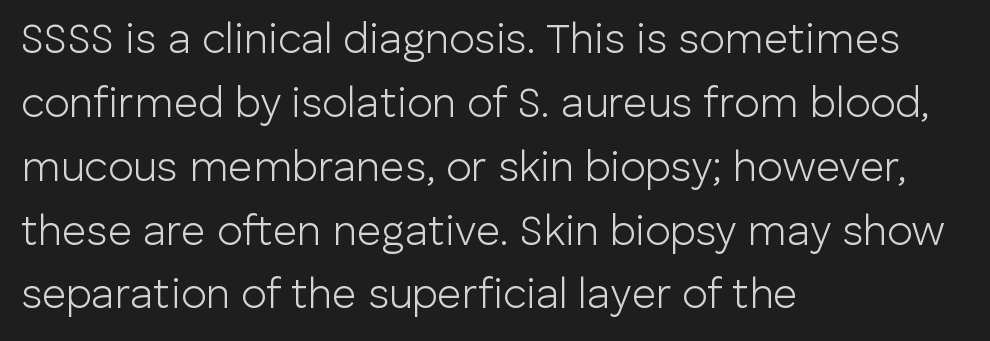
The image shows 42 px light sans-serif type, upright; set left-aligned, normal line spacing (1.52x), normal letter spacing, not underlined; low stroke contrast and a medium x-height.
